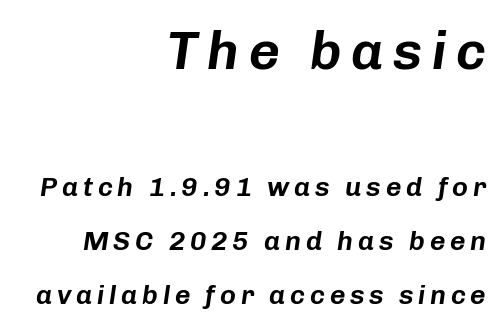
The image shows 54 px text type, italic (leaning right); set right-aligned, loose line spacing (2.01x), not underlined; the first (top) block is 2.0x larger; low stroke contrast and a medium x-height.
